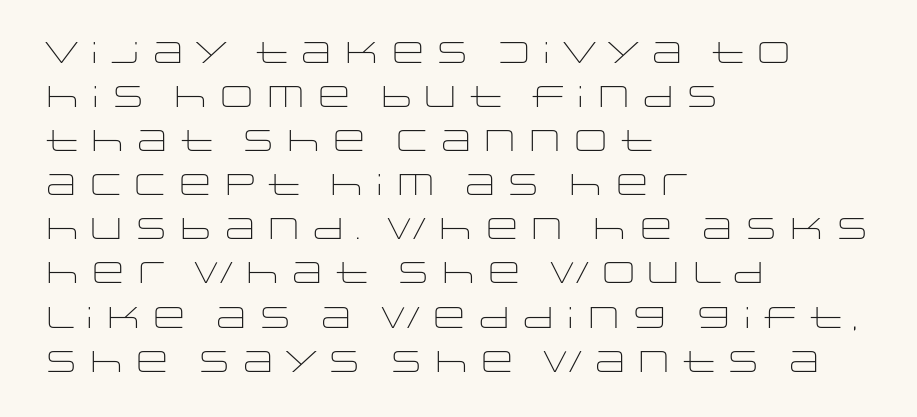
The image shows 30 px light, wide sans-serif type, upright; set left-aligned, normal line spacing (1.47x), normal letter spacing, not underlined; low stroke contrast and a large x-height.
